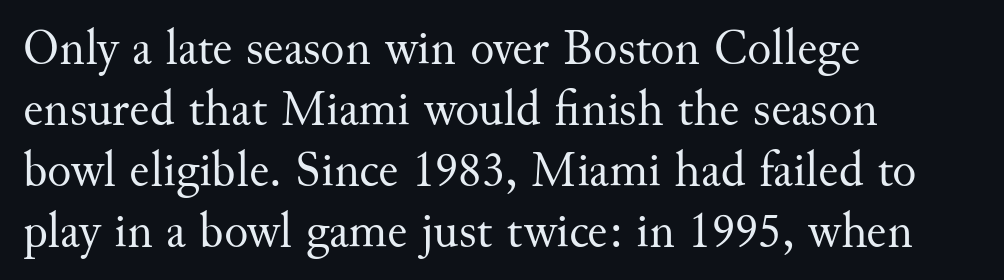
{"serif": "yes", "italic": "no", "bold": "no", "weight": "regular", "width": "normal", "stroke_contrast": "medium", "x_height": "small", "monospaced": "no", "underline": "no", "align": "left", "line_spacing_ratio": 1.22, "letter_spacing": "normal", "letter_spacing_em": 0.0, "glyph_px": 50}
